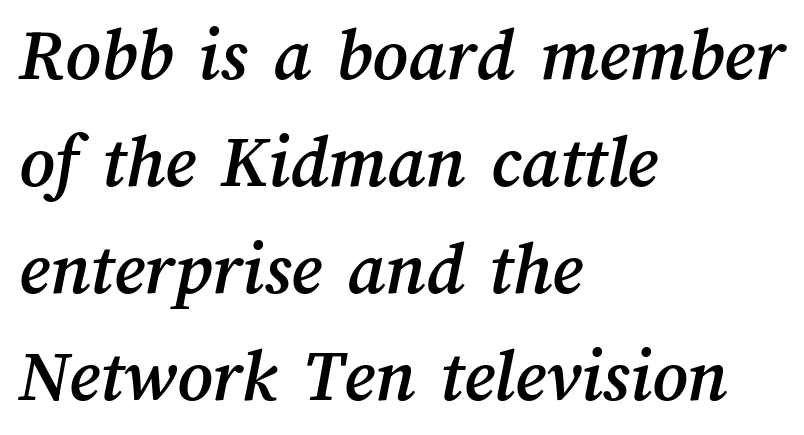
The type is set solid horizontally, with unmodified tracking. Quick note: underline off. Regarding leading, the lines here are spaced in the standard way. Each line starts at the same left margin while the right side varies. The letters advance in unequal steps, a hallmark of proportional type.
